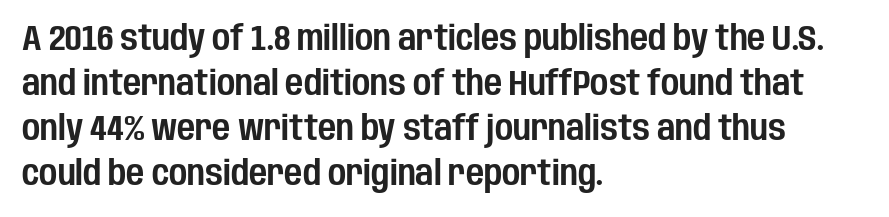
Q: Is the text italic (slanted)? A: No, it is upright.
Q: Is the typeface a serif or a sans-serif typeface? A: Sans-serif.
Q: Is the text underlined? A: No.
Q: How is the paragraph aligned? A: Left-aligned.
Q: Is the spacing between letters normal or unusually wide? A: Normal.
Q: Is the spacing between lines tight, normal or loose? A: Normal.
Q: Width (condensed, normal, or wide)? A: Condensed.
Q: Stroke contrast? A: Low.
Q: x-height? A: Large.
Q: Monospaced? A: No.
